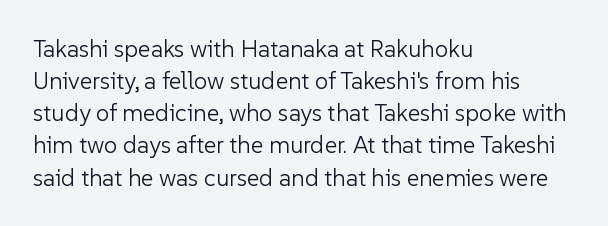
Q: Is the text bold? A: No.
Q: Is the text italic (slanted)? A: No, it is upright.
Q: Is the text underlined? A: No.
Q: How is the paragraph aligned? A: Left-aligned.
Q: Is the spacing between letters normal or unusually wide? A: Normal.
Q: Is the spacing between lines tight, normal or loose? A: Normal.
